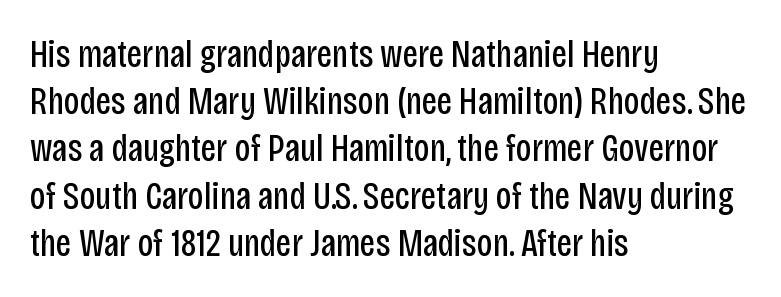
{"serif": "no", "italic": "no", "bold": "no", "weight": "regular", "width": "condensed", "stroke_contrast": "low", "x_height": "large", "monospaced": "no", "underline": "no", "align": "left", "line_spacing_ratio": 1.21, "letter_spacing": "normal", "letter_spacing_em": 0.0, "glyph_px": 39}
